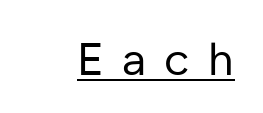
Spacing between characters has been opened up far beyond the box default. The glyphs are accompanied by a horizontal stroke just below them. The face used here is proportionally spaced, like ordinary book or web type. Typographically, this falls in the sans-serif category. The font sits on the lighter half of the weight spectrum, regular included.
